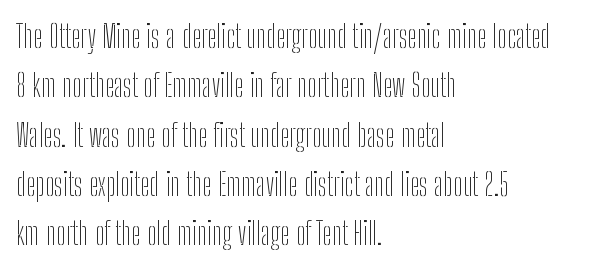
The image shows 32 px thin, condensed sans-serif type, upright; set left-aligned, normal line spacing (1.54x), normal letter spacing, not underlined; low stroke contrast and a medium x-height.
